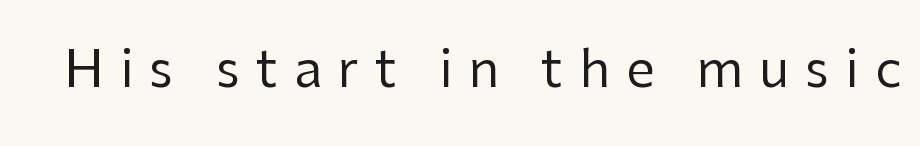
The image shows 51 px regular-weight sans-serif type, upright; set unusually wide letter spacing (+0.31 em), not underlined; low stroke contrast and a medium x-height.
